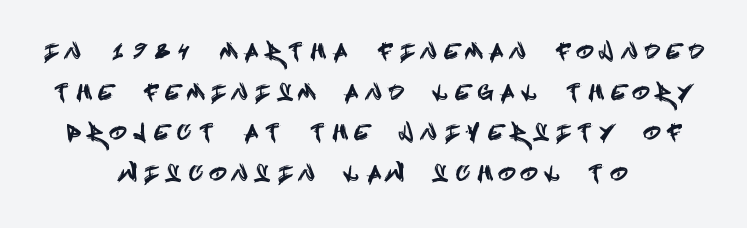
Q: Is the text italic (slanted)? A: Yes.
Q: Is the text underlined? A: No.
Q: How is the paragraph aligned? A: Centered.
Q: Is the spacing between letters normal or unusually wide? A: Unusually wide.
Q: Is the spacing between lines tight, normal or loose? A: Loose.
